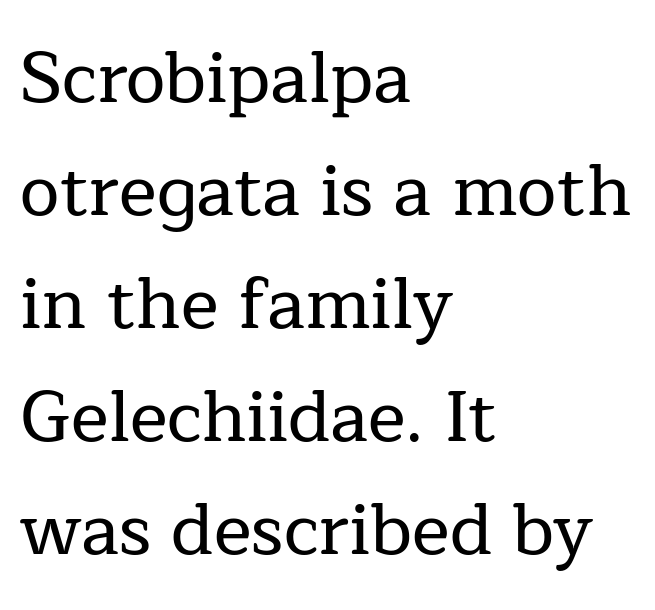
Q: Is the text italic (slanted)? A: No, it is upright.
Q: Is the typeface a serif or a sans-serif typeface? A: Serif.
Q: Is the text underlined? A: No.
Q: How is the paragraph aligned? A: Left-aligned.
Q: Is the spacing between letters normal or unusually wide? A: Normal.
Q: Is the spacing between lines tight, normal or loose? A: Normal.
Q: Width (condensed, normal, or wide)? A: Normal.
Q: Stroke contrast? A: Low.
Q: x-height? A: Medium.
Q: Monospaced? A: No.
